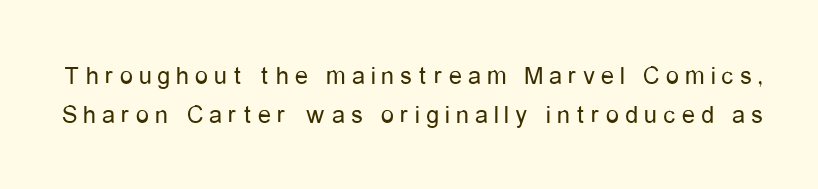
Has an underline been added? It has not. Notice how descenders clear the ascenders below comfortably — that's standard leading. The face looks like a standard text weight, possibly lighter. Notice how the stems are strictly vertical — no italics here. Each word looks stretched out because of the extra space between its letters.
